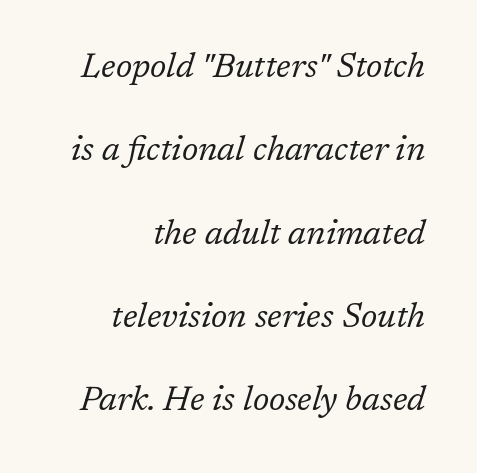
Q: Is the text bold? A: No.
Q: Is the text italic (slanted)? A: Yes, it leans right by about 17 degrees.
Q: Is the typeface a serif or a sans-serif typeface? A: Serif.
Q: Is the text underlined? A: No.
Q: How is the paragraph aligned? A: Right-aligned.
Q: Is the spacing between letters normal or unusually wide? A: Normal.
Q: Is the spacing between lines tight, normal or loose? A: Loose.
Q: Width (condensed, normal, or wide)? A: Normal.
Q: Stroke contrast? A: Low.
Q: x-height? A: Medium.
Q: Monospaced? A: No.
